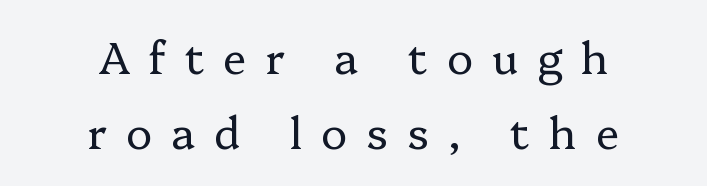
{"serif": "yes", "italic": "no", "bold": "no", "weight": "regular", "width": "normal", "stroke_contrast": "low", "x_height": "medium", "monospaced": "no", "underline": "no", "align": "center", "line_spacing_ratio": 1.71, "letter_spacing": "wide", "letter_spacing_em": 0.43, "glyph_px": 44}
